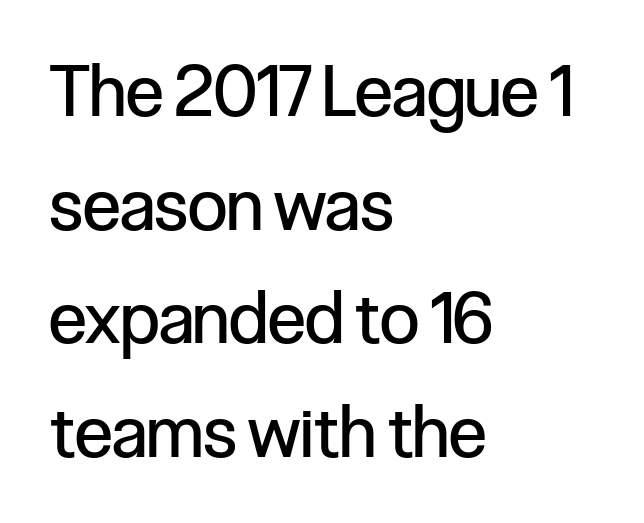
Q: Is the text bold? A: No.
Q: Is the text italic (slanted)? A: No, it is upright.
Q: Is the typeface a serif or a sans-serif typeface? A: Sans-serif.
Q: Is the text underlined? A: No.
Q: How is the paragraph aligned? A: Left-aligned.
Q: Is the spacing between letters normal or unusually wide? A: Normal.
Q: Is the spacing between lines tight, normal or loose? A: Normal.
Q: Width (condensed, normal, or wide)? A: Condensed.
Q: Stroke contrast? A: Low.
Q: x-height? A: Medium.
Q: Monospaced? A: No.
